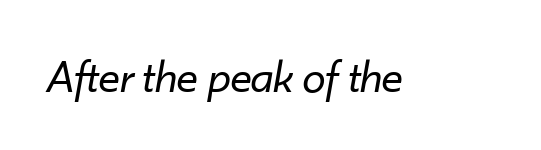
Looking at the ascenders, they clearly lean. Each letter keeps its own natural width here, so spacing adapts to shape. The space directly below the letters is spotless. Each stroke keeps to a modest, everyday thickness or less. The face used here is rendered with its standard letterfit.
